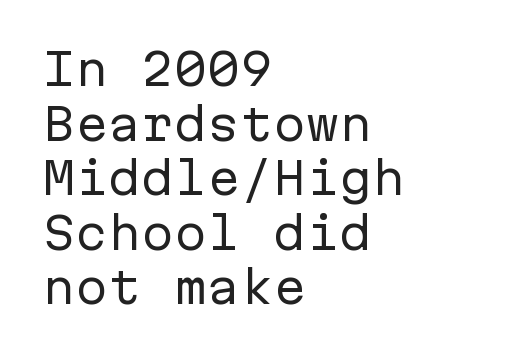
The gaps between neighbouring characters are ordinary and unremarkable. Layout note: lines flush left. The type family on display is of the sans-serif kind. Monospaced: the letters line up in strict vertical columns. Any mark beneath the type? The region is blank. Italic? Not at all — the glyphs are vertical.
